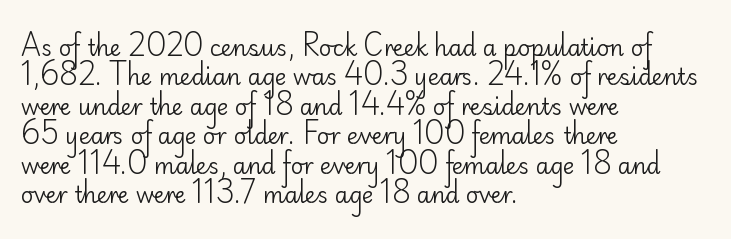
The image shows 22 px text type, upright; set left-aligned, normal line spacing (1.34x), normal letter spacing, not underlined.
